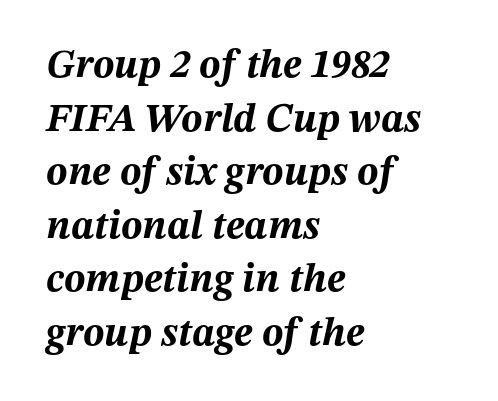
Is this a fixed-width face? No — the glyphs have proportional, varying widths. A clean baseline with only descenders dipping below it. Leftover space on each line is placed entirely after the last word. Plenty of ink on the page — the face is bold. The block of text has a typical density, with ordinary space between rows. Each word holds together tightly as a unit, with standard inter-letter gaps.
